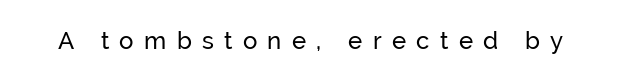
Q: Is the text italic (slanted)? A: No, it is upright.
Q: Is the text underlined? A: No.
Q: Is the spacing between letters normal or unusually wide? A: Unusually wide.
